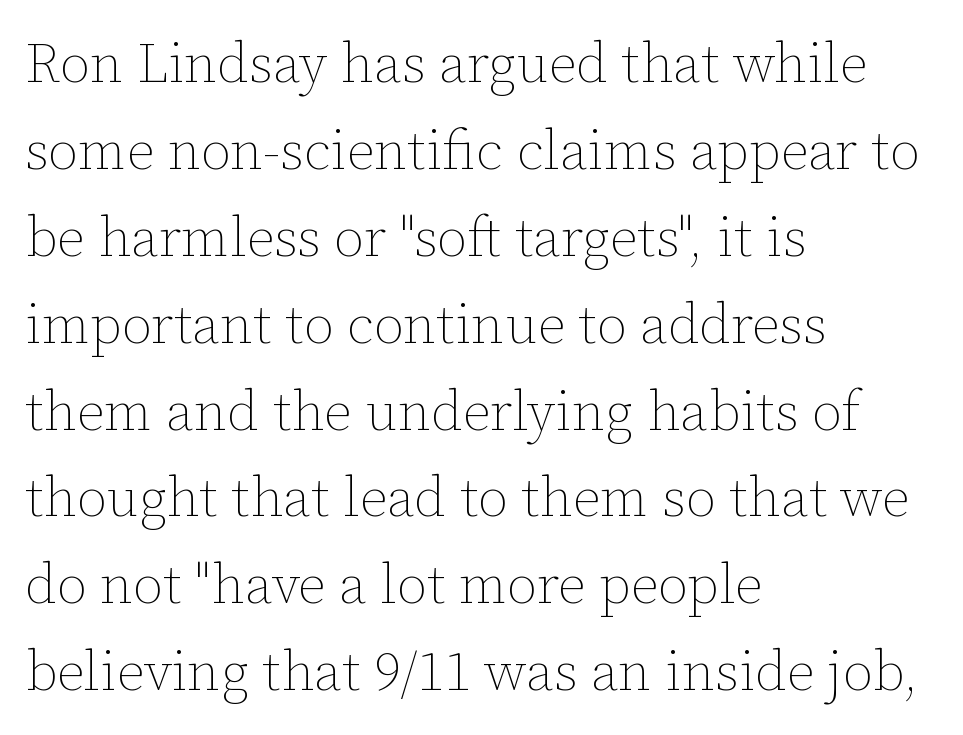
Q: Is the text bold? A: No.
Q: Is the text italic (slanted)? A: No, it is upright.
Q: Is the text underlined? A: No.
Q: How is the paragraph aligned? A: Left-aligned.
Q: Is the spacing between letters normal or unusually wide? A: Normal.
Q: Is the spacing between lines tight, normal or loose? A: Normal.
Q: Width (condensed, normal, or wide)? A: Normal.
Q: Stroke contrast? A: Low.
Q: x-height? A: Medium.
Q: Monospaced? A: No.
